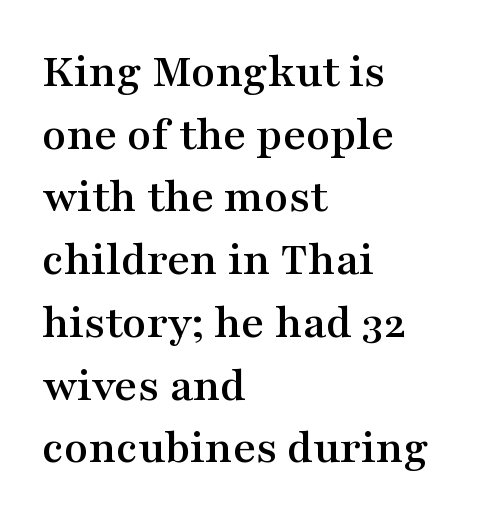
{"serif": "yes", "italic": "no", "width": "wide", "stroke_contrast": "medium", "x_height": "medium", "monospaced": "no", "underline": "no", "align": "left", "line_spacing": "normal", "line_spacing_ratio": 1.28, "letter_spacing": "normal", "letter_spacing_em": 0.0, "glyph_px": 49}
